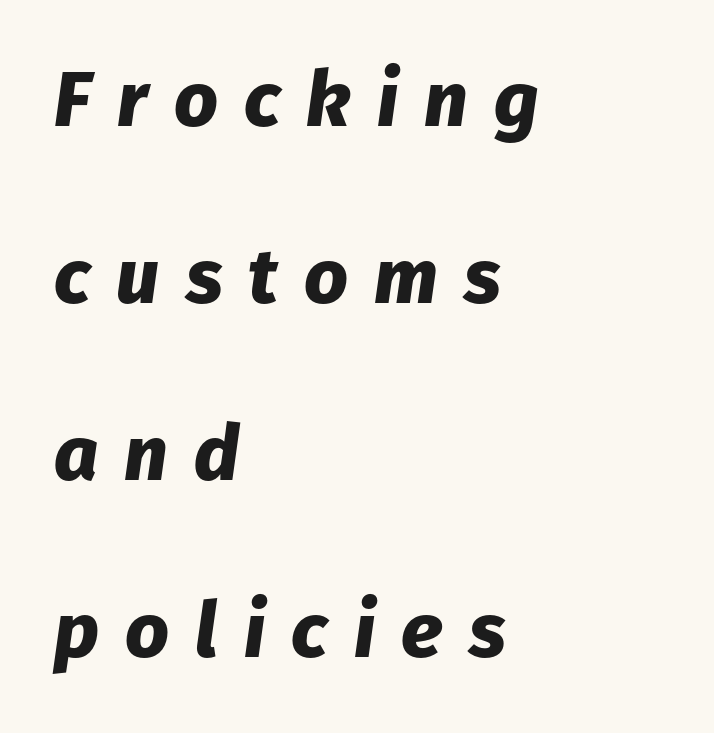
In terms of leading, this rendering errs on the spacious side. The type is letterspaced generously, with wide tracking. Is this a fixed-width face? No — the glyphs have proportional, varying widths. Every row of glyphs begins at an identical x-position on the left. A typesetter would mark this as italic.
